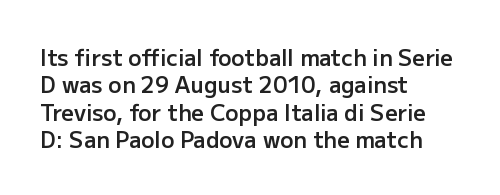
Typographic density is moderately raised because the face is semibold. Vertical strokes here are truly vertical. Between one letter and the next there's only the usual sliver of space. The setting favours the left margin, as ordinary paragraphs usually do.
